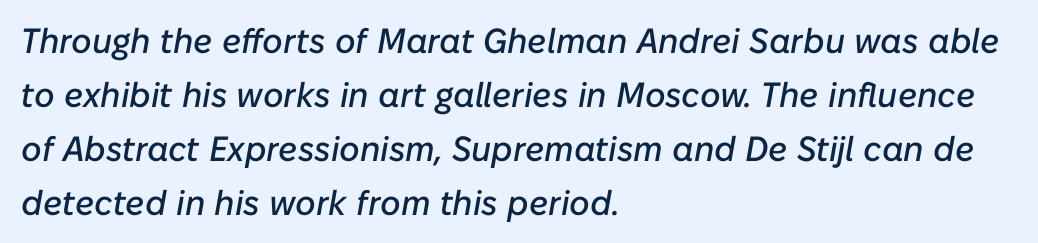
Q: Is the text italic (slanted)? A: Yes, it leans right by about 10 degrees.
Q: Is the text underlined? A: No.
Q: How is the paragraph aligned? A: Left-aligned.
Q: Is the spacing between letters normal or unusually wide? A: Normal.
Q: Is the spacing between lines tight, normal or loose? A: Normal.
Q: Width (condensed, normal, or wide)? A: Normal.
Q: Stroke contrast? A: Low.
Q: x-height? A: Medium.
Q: Monospaced? A: No.
